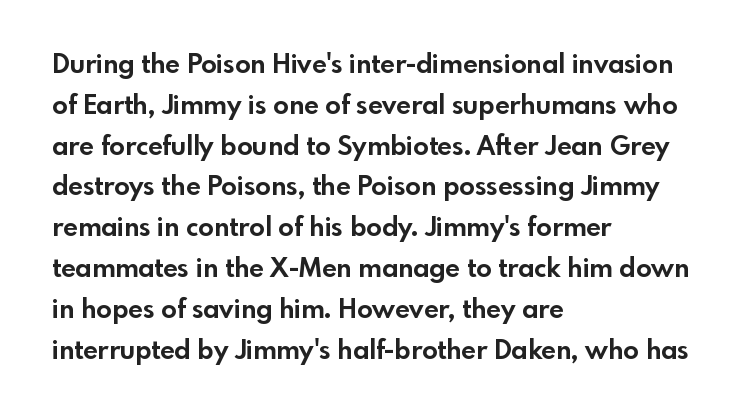
The image shows 26 px bold type, upright; set left-aligned, normal line spacing (1.57x), normal letter spacing, not underlined.
